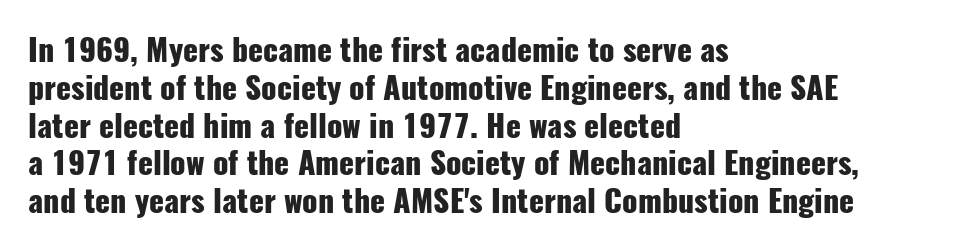
Q: Is the text bold? A: Yes.
Q: Is the text italic (slanted)? A: No, it is upright.
Q: Is the typeface a serif or a sans-serif typeface? A: Sans-serif.
Q: Is the text underlined? A: No.
Q: How is the paragraph aligned? A: Left-aligned.
Q: Is the spacing between letters normal or unusually wide? A: Normal.
Q: Width (condensed, normal, or wide)? A: Condensed.
Q: Stroke contrast? A: Low.
Q: x-height? A: Medium.
Q: Monospaced? A: No.
